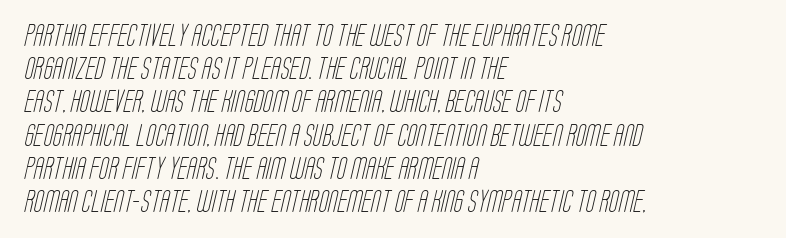
{"bold": "no", "underline": "no", "align": "left", "line_spacing": "normal", "line_spacing_ratio": 1.51, "letter_spacing": "normal", "letter_spacing_em": 0.0, "glyph_px": 22}
